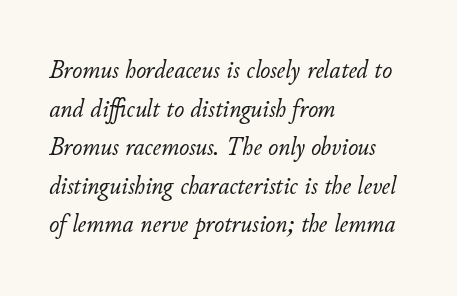
The strip under each line holds only bare page. The axis of the letterforms is tilted away from vertical. A normal amount of white space separates one row of letters from the next. Nothing heavy about these letters — not bold at all. How are the letters spaced? Ordinarily, with no added tracking. These lines stack with their left ends in a neat column.
